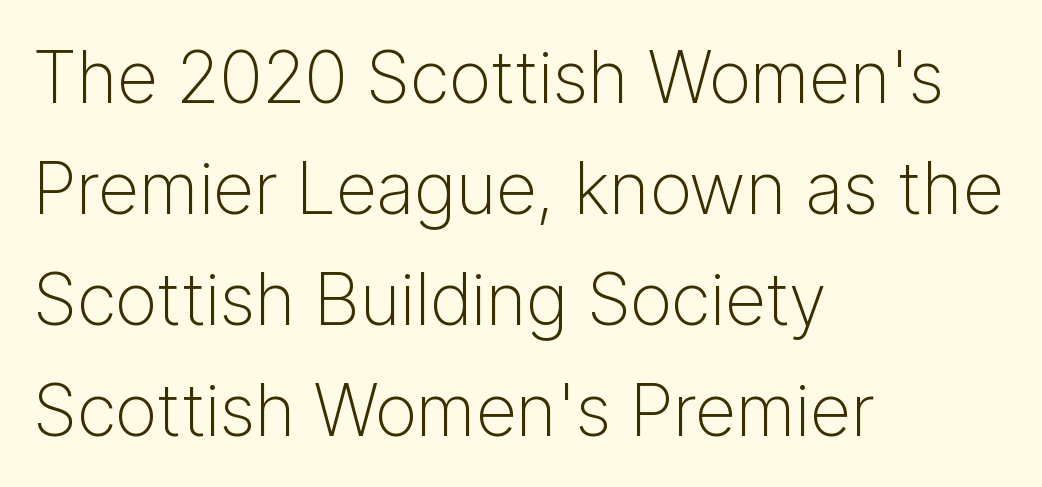
The image shows 72 px light sans-serif type, upright; set left-aligned, normal line spacing (1.54x), normal letter spacing, not underlined; low stroke contrast and a medium x-height.
